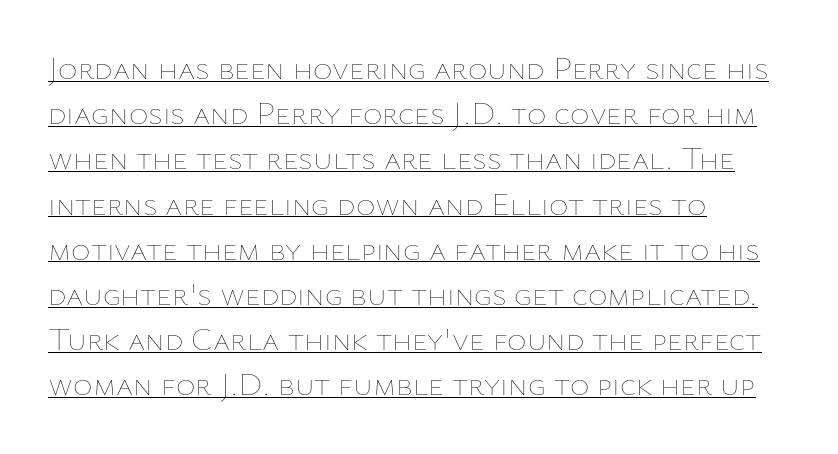
Notice how the stems are strictly vertical — no italics here. Varying glyph widths throughout — classic text-font behaviour. Is there much room between lines? A standard amount, neither cramped nor airy. The line texture is even and compact thanks to regular tracking. Leftover space on each line is placed entirely after the last word. Every word sits above its own underline.
